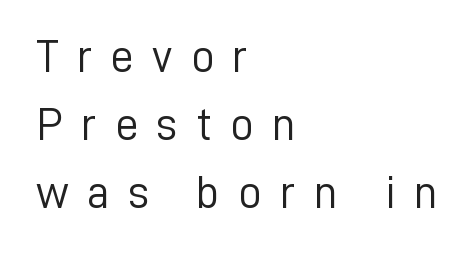
Q: Is the text bold? A: No.
Q: Is the text italic (slanted)? A: No, it is upright.
Q: Is the typeface a serif or a sans-serif typeface? A: Sans-serif.
Q: Is the text underlined? A: No.
Q: How is the paragraph aligned? A: Left-aligned.
Q: Is the spacing between letters normal or unusually wide? A: Unusually wide.
Q: Is the spacing between lines tight, normal or loose? A: Normal.
Q: Width (condensed, normal, or wide)? A: Normal.
Q: Stroke contrast? A: Low.
Q: x-height? A: Medium.
Q: Monospaced? A: No.
